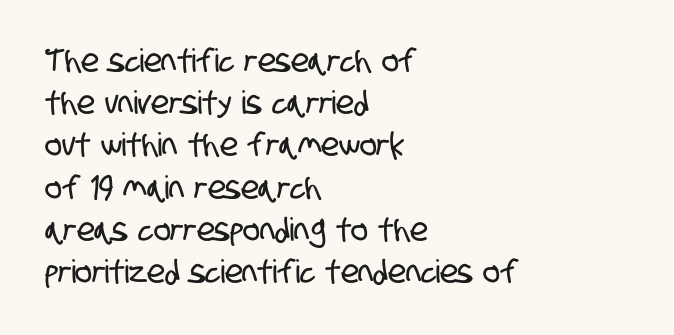
{"serif": "no", "width": "condensed", "stroke_contrast": "low", "x_height": "large", "monospaced": "no", "underline": "no", "align": "left", "line_spacing": "normal", "line_spacing_ratio": 1.32, "letter_spacing": "normal", "letter_spacing_em": 0.0, "glyph_px": 32}
